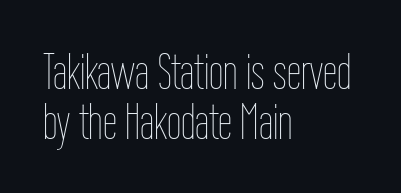
The image shows 51 px thin, condensed type, upright; set left-aligned, tight line spacing (0.98x), normal letter spacing, not underlined; low stroke contrast and a medium x-height.
